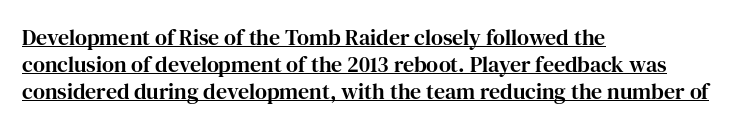
Honestly, the underline is the first thing you notice here. Glyph-to-glyph distance matches everyday printed text. The lines in this sample share a left origin and differ only in where they stop. Unlike italic type, these characters show no tilt at all.
